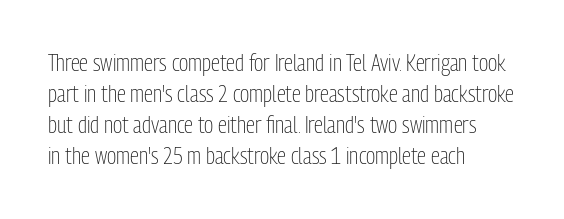
The image shows 23 px text type, upright; set left-aligned, normal line spacing (1.35x), normal letter spacing, not underlined.
